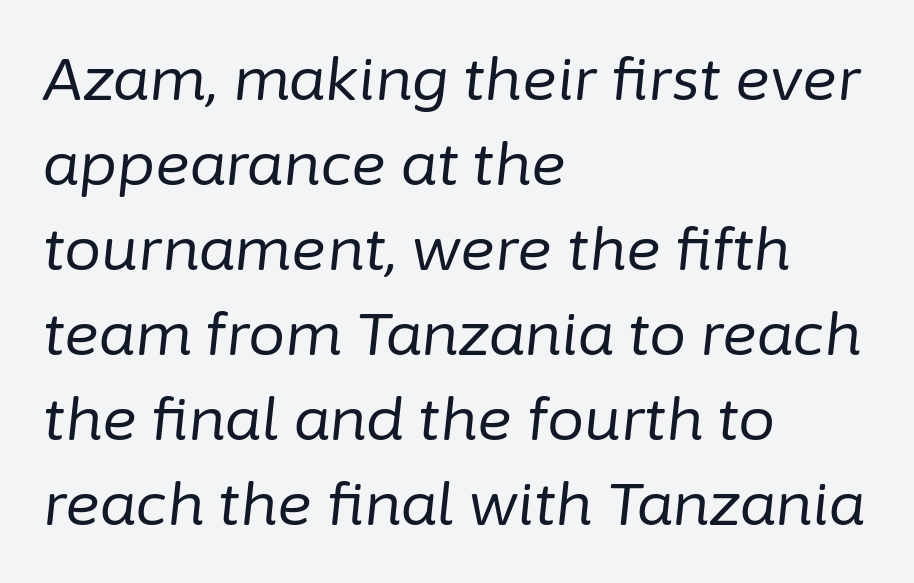
Q: Is the text bold? A: No.
Q: Is the text italic (slanted)? A: Yes, it leans right by about 6 degrees.
Q: Is the text underlined? A: No.
Q: How is the paragraph aligned? A: Left-aligned.
Q: Is the spacing between letters normal or unusually wide? A: Normal.
Q: Is the spacing between lines tight, normal or loose? A: Normal.
Q: Width (condensed, normal, or wide)? A: Normal.
Q: Stroke contrast? A: Low.
Q: x-height? A: Medium.
Q: Monospaced? A: No.
